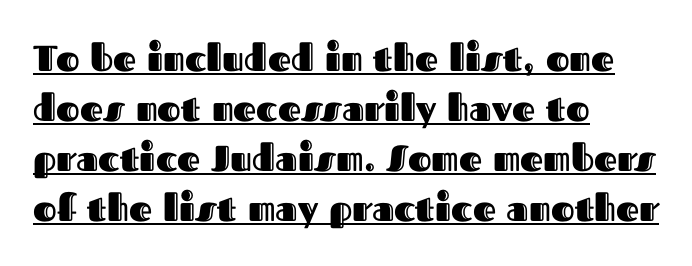
{"italic": "no", "width": "normal", "x_height": "medium", "monospaced": "no", "underline": "yes", "align": "left", "line_spacing": "normal", "line_spacing_ratio": 1.39, "letter_spacing": "normal", "letter_spacing_em": 0.0, "glyph_px": 36}
